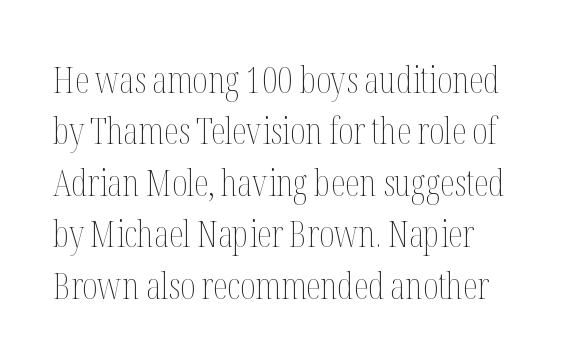
Q: Is the text bold? A: No.
Q: Is the text italic (slanted)? A: No, it is upright.
Q: Is the text underlined? A: No.
Q: Is the spacing between letters normal or unusually wide? A: Normal.
Q: Is the spacing between lines tight, normal or loose? A: Normal.
Q: Width (condensed, normal, or wide)? A: Condensed.
Q: Stroke contrast? A: Medium.
Q: x-height? A: Medium.
Q: Monospaced? A: No.
